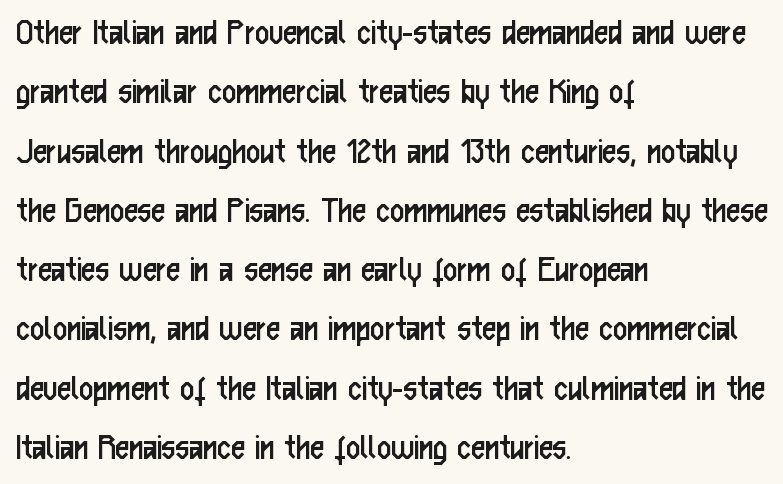
{"serif": "no", "italic": "no", "bold": "no", "weight": "regular", "width": "condensed", "stroke_contrast": "low", "x_height": "medium", "monospaced": "no", "underline": "no", "align": "left", "line_spacing": "normal", "line_spacing_ratio": 1.52, "letter_spacing": "normal", "letter_spacing_em": 0.0, "glyph_px": 39}
